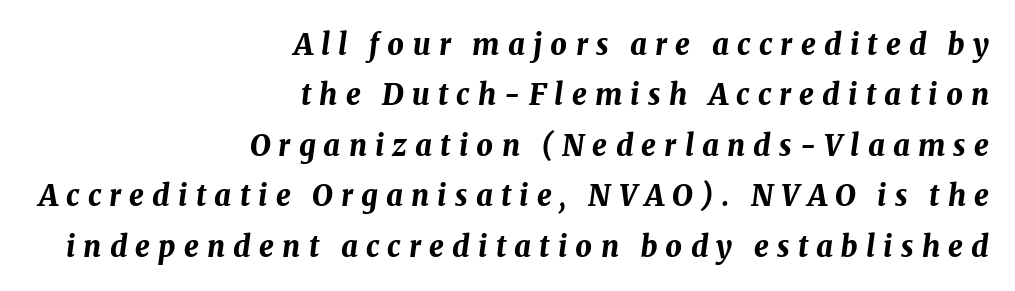
The image shows 29 px bold type, italic (leaning right); set right-aligned, line spacing 1.74x, unusually wide letter spacing (+0.28 em), not underlined; medium stroke contrast and a medium x-height.
